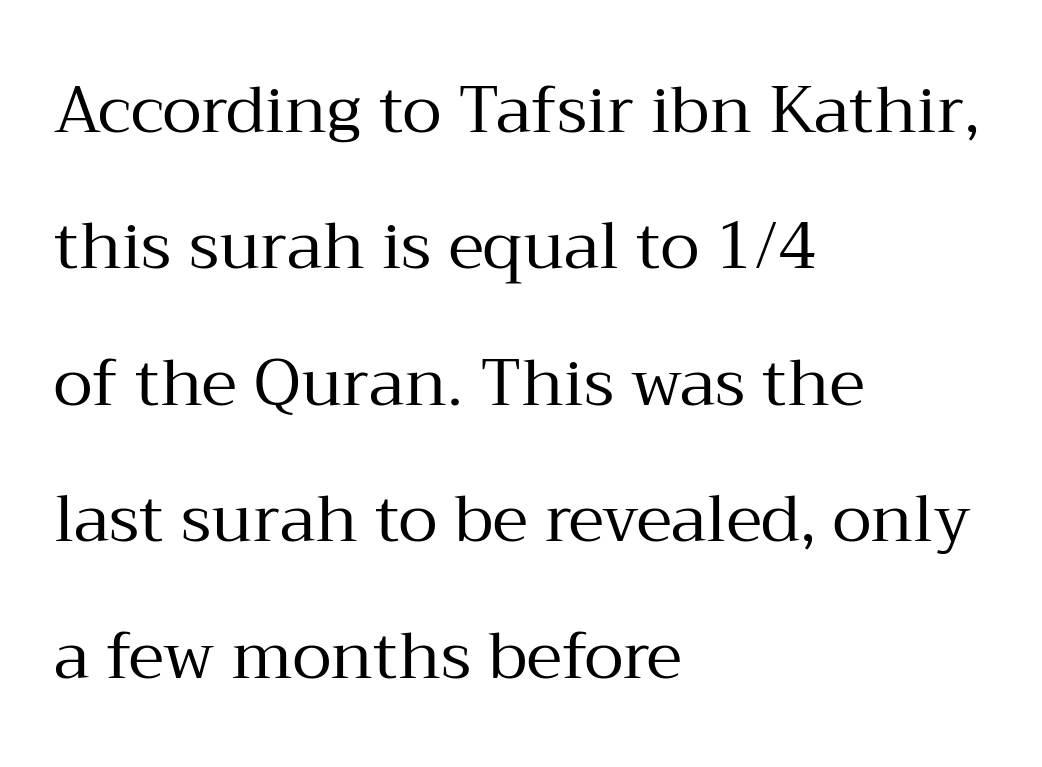
{"serif": "yes", "italic": "no", "bold": "no", "weight": "regular", "width": "normal", "stroke_contrast": "medium", "x_height": "medium", "monospaced": "no", "underline": "no", "align": "left", "line_spacing": "loose", "line_spacing_ratio": 2.1, "letter_spacing": "normal", "letter_spacing_em": 0.0, "glyph_px": 65}
